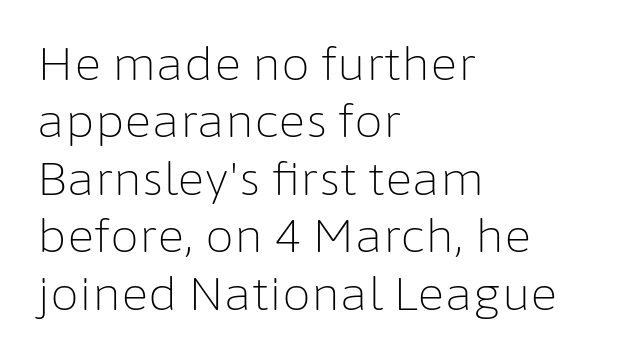
{"serif": "no", "italic": "no", "bold": "no", "weight": "light", "width": "normal", "stroke_contrast": "low", "x_height": "medium", "monospaced": "no", "underline": "no", "align": "left", "line_spacing": "normal", "line_spacing_ratio": 1.25, "letter_spacing": "normal", "letter_spacing_em": 0.0, "glyph_px": 46}
